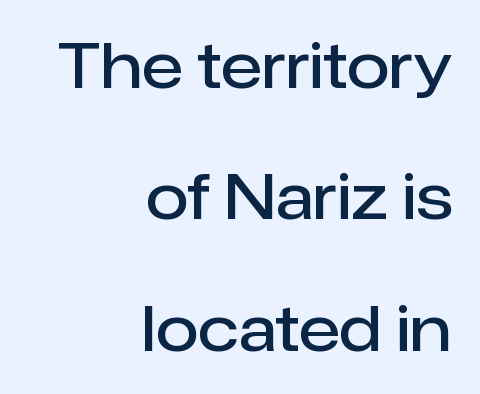
Q: Is the text bold? A: Semi-bold.
Q: Is the text italic (slanted)? A: No, it is upright.
Q: Is the typeface a serif or a sans-serif typeface? A: Sans-serif.
Q: Is the text underlined? A: No.
Q: How is the paragraph aligned? A: Right-aligned.
Q: Is the spacing between letters normal or unusually wide? A: Normal.
Q: Is the spacing between lines tight, normal or loose? A: Loose.
Q: Width (condensed, normal, or wide)? A: Normal.
Q: Stroke contrast? A: Low.
Q: x-height? A: Medium.
Q: Monospaced? A: No.
